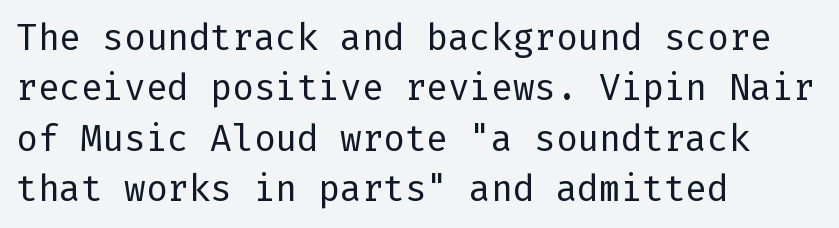
Q: Is the text bold? A: No.
Q: Is the text italic (slanted)? A: No, it is upright.
Q: Is the typeface a serif or a sans-serif typeface? A: Sans-serif.
Q: Is the text underlined? A: No.
Q: How is the paragraph aligned? A: Left-aligned.
Q: Is the spacing between letters normal or unusually wide? A: Normal.
Q: Is the spacing between lines tight, normal or loose? A: Normal.
Q: Width (condensed, normal, or wide)? A: Normal.
Q: Stroke contrast? A: Low.
Q: x-height? A: Medium.
